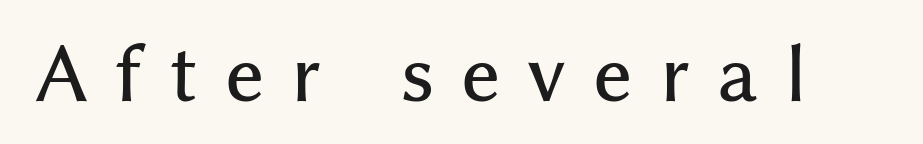
Words appear elongated and porous because spacing is wide. This is the regular roman posture of the typeface. Note the varied advance widths — an 'i' is clearly narrower than an 'm'. Any mark beneath the type? The region is blank. Are there feet on the stems? There aren't — it's a sans.
